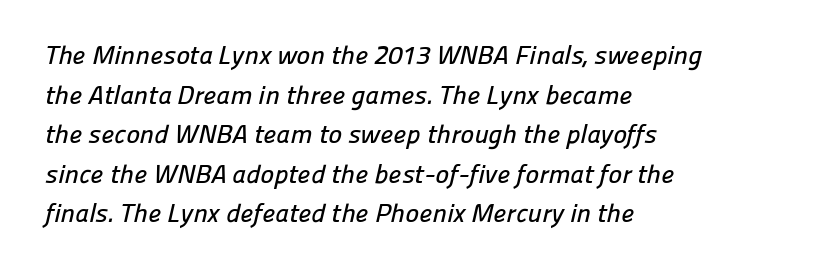
Q: Is the text underlined? A: No.
Q: How is the paragraph aligned? A: Left-aligned.
Q: Is the spacing between letters normal or unusually wide? A: Normal.
Q: Is the spacing between lines tight, normal or loose? A: Normal.
